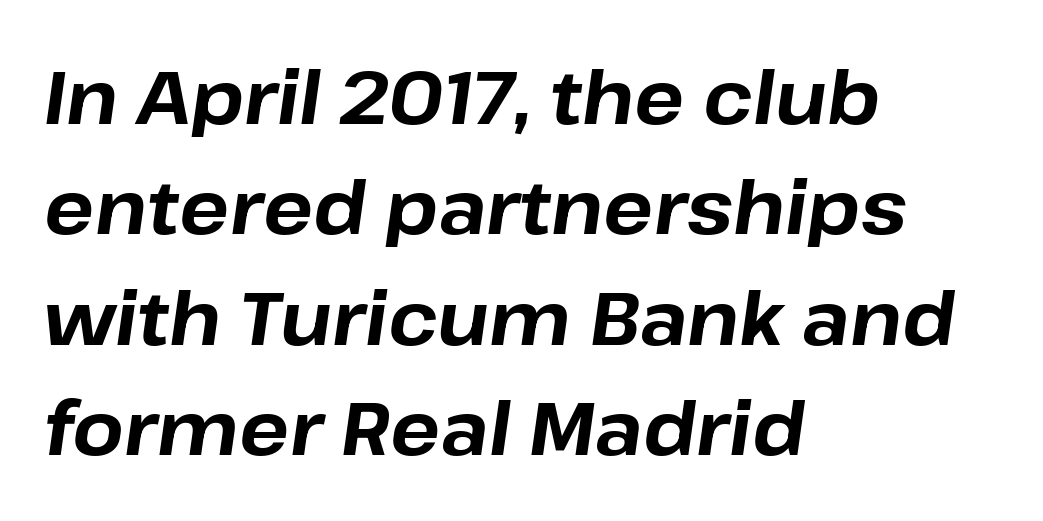
Q: Is the text bold? A: Yes.
Q: Is the text italic (slanted)? A: Yes, it leans right by about 8 degrees.
Q: Is the text underlined? A: No.
Q: How is the paragraph aligned? A: Left-aligned.
Q: Is the spacing between letters normal or unusually wide? A: Normal.
Q: Is the spacing between lines tight, normal or loose? A: Normal.
Q: Width (condensed, normal, or wide)? A: Normal.
Q: Stroke contrast? A: Low.
Q: x-height? A: Medium.
Q: Monospaced? A: No.
